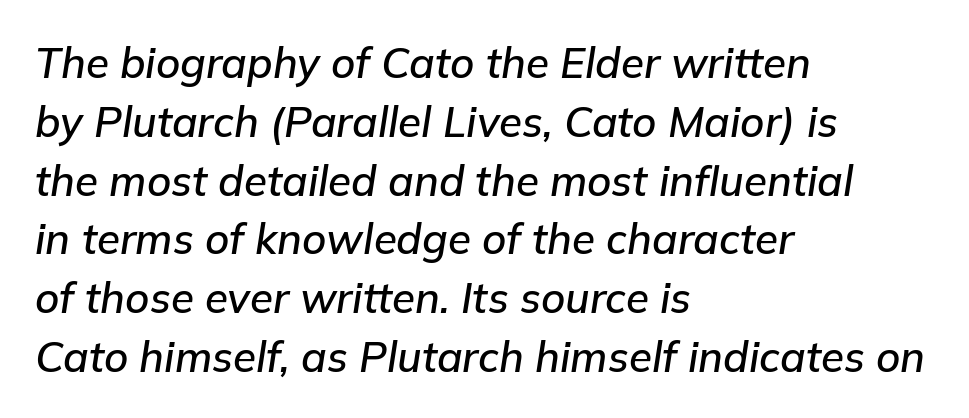
Q: Is the text italic (slanted)? A: Yes, it leans right by about 9 degrees.
Q: Is the text underlined? A: No.
Q: How is the paragraph aligned? A: Left-aligned.
Q: Is the spacing between letters normal or unusually wide? A: Normal.
Q: Is the spacing between lines tight, normal or loose? A: Normal.
Q: Width (condensed, normal, or wide)? A: Normal.
Q: Stroke contrast? A: Low.
Q: x-height? A: Medium.
Q: Monospaced? A: No.
